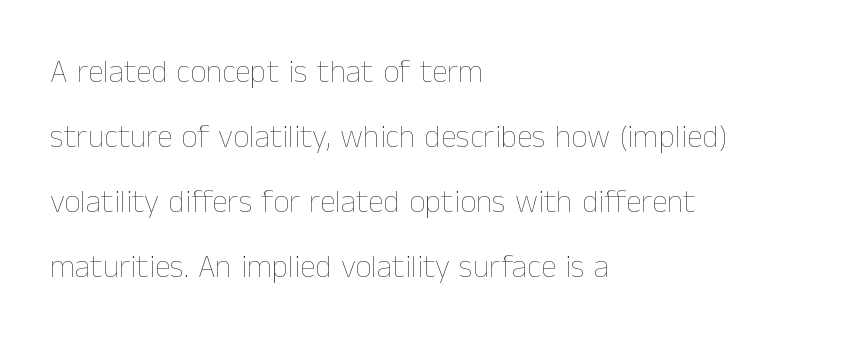
{"italic": "no", "bold": "no", "weight": "thin", "width": "normal", "stroke_contrast": "low", "x_height": "medium", "monospaced": "no", "underline": "no", "align": "left", "line_spacing": "loose", "line_spacing_ratio": 2.03, "letter_spacing": "normal", "letter_spacing_em": 0.0, "glyph_px": 32}
